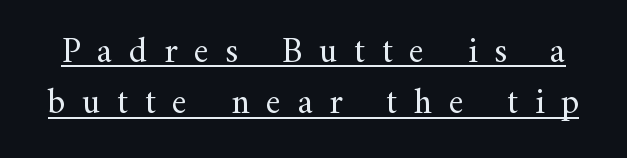
The image shows 36 px regular-weight serif type, upright; set normal line spacing (1.42x), unusually wide letter spacing (+0.46 em), underlined; medium stroke contrast and a small x-height.
